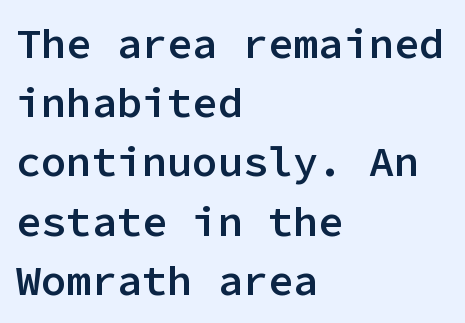
Q: Is the text bold? A: Semi-bold.
Q: Is the text italic (slanted)? A: No, it is upright.
Q: Is the typeface a serif or a sans-serif typeface? A: Sans-serif.
Q: Is the text underlined? A: No.
Q: How is the paragraph aligned? A: Left-aligned.
Q: Is the spacing between letters normal or unusually wide? A: Normal.
Q: Is the spacing between lines tight, normal or loose? A: Normal.
Q: Width (condensed, normal, or wide)? A: Normal.
Q: Stroke contrast? A: Low.
Q: x-height? A: Medium.
Q: Monospaced? A: Yes.
